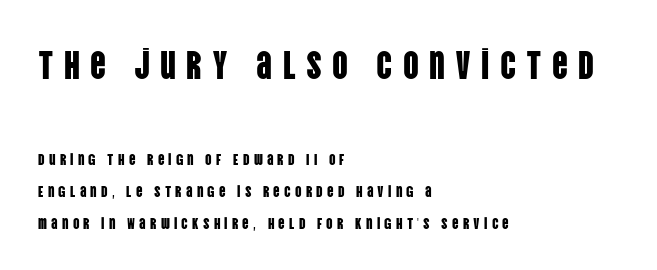
Q: Is the text italic (slanted)? A: No, it is upright.
Q: Is the typeface a serif or a sans-serif typeface? A: Sans-serif.
Q: Is the text underlined? A: No.
Q: How is the paragraph aligned? A: Left-aligned.
Q: Is the spacing between letters normal or unusually wide? A: Unusually wide.
Q: Is the spacing between lines tight, normal or loose? A: Loose.
Q: Which block of text is set in a larger size, the first (top) or the second (bottom)? A: The first (top) one.
Q: Width (condensed, normal, or wide)? A: Condensed.
Q: Stroke contrast? A: Low.
Q: x-height? A: Large.
Q: Monospaced? A: No.
